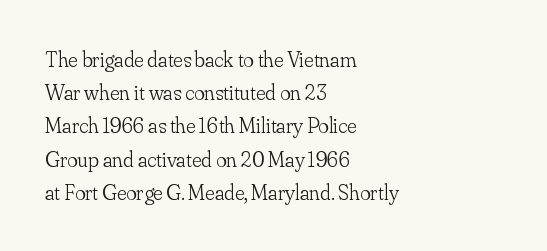
Q: Is the text bold? A: No.
Q: Is the text italic (slanted)? A: No, it is upright.
Q: Is the text underlined? A: No.
Q: How is the paragraph aligned? A: Left-aligned.
Q: Is the spacing between letters normal or unusually wide? A: Normal.
Q: Is the spacing between lines tight, normal or loose? A: Normal.
